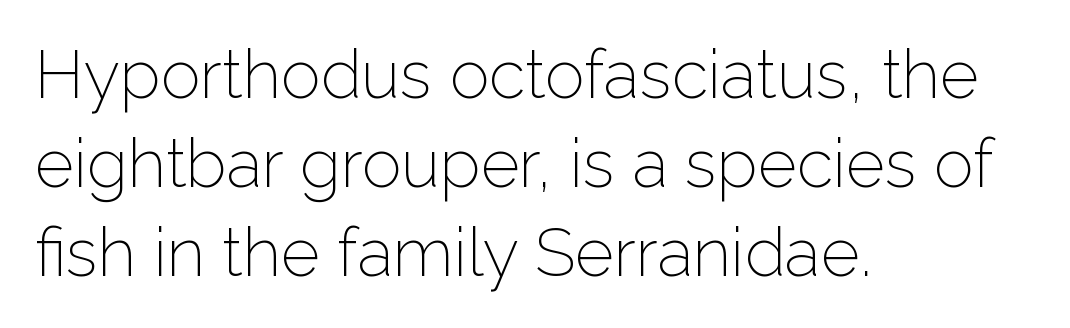
Q: Is the text bold? A: No.
Q: Is the text italic (slanted)? A: No, it is upright.
Q: Is the typeface a serif or a sans-serif typeface? A: Sans-serif.
Q: Is the text underlined? A: No.
Q: How is the paragraph aligned? A: Left-aligned.
Q: Is the spacing between letters normal or unusually wide? A: Normal.
Q: Is the spacing between lines tight, normal or loose? A: Normal.
Q: Width (condensed, normal, or wide)? A: Normal.
Q: Stroke contrast? A: Low.
Q: x-height? A: Medium.
Q: Monospaced? A: No.
